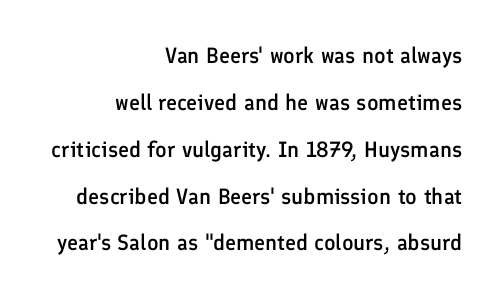
Q: Is the text bold? A: Semi-bold.
Q: Is the text italic (slanted)? A: No, it is upright.
Q: Is the text underlined? A: No.
Q: How is the paragraph aligned? A: Right-aligned.
Q: Is the spacing between letters normal or unusually wide? A: Normal.
Q: Is the spacing between lines tight, normal or loose? A: Loose.
